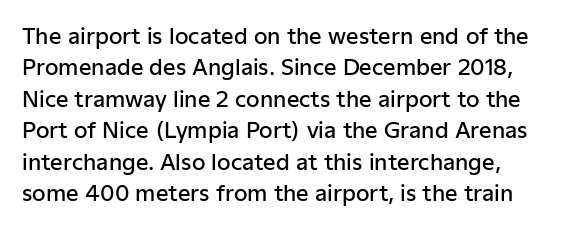
The image shows 22 px text type, upright; set normal line spacing (1.43x), normal letter spacing, not underlined.
